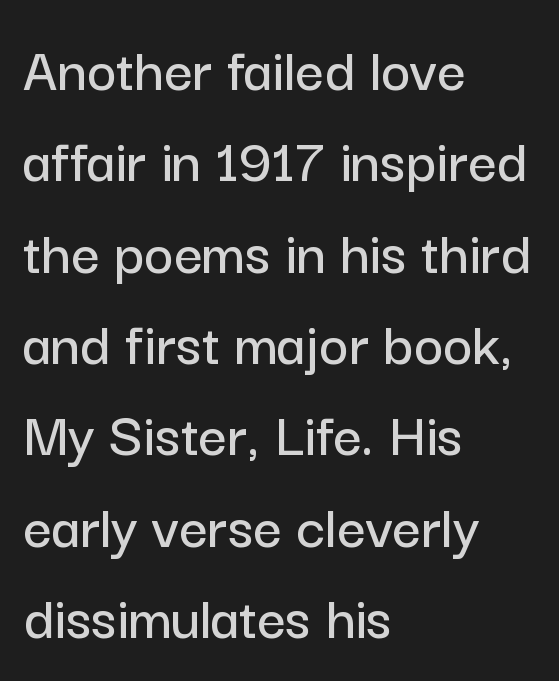
The image shows 63 px sans-serif type, upright; set left-aligned, normal line spacing (1.45x), normal letter spacing, not underlined; low stroke contrast and a medium x-height.
